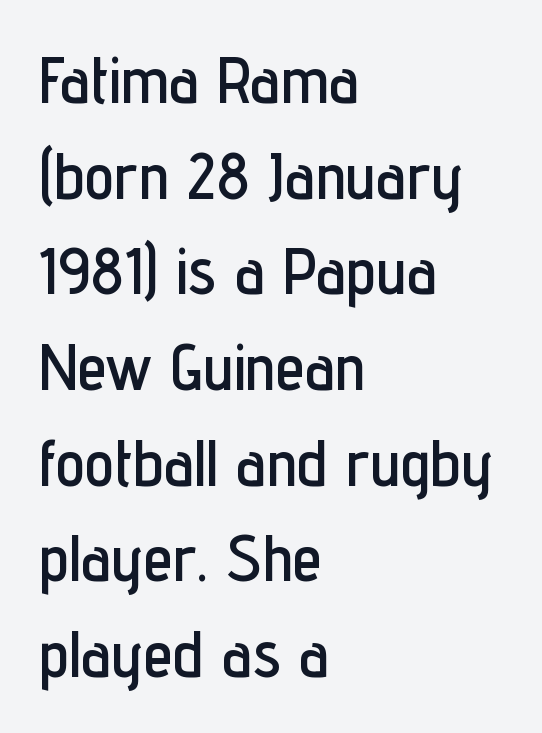
Q: Is the text italic (slanted)? A: No, it is upright.
Q: Is the typeface a serif or a sans-serif typeface? A: Sans-serif.
Q: Is the text underlined? A: No.
Q: How is the paragraph aligned? A: Left-aligned.
Q: Is the spacing between letters normal or unusually wide? A: Normal.
Q: Is the spacing between lines tight, normal or loose? A: Normal.
Q: Width (condensed, normal, or wide)? A: Condensed.
Q: Stroke contrast? A: Low.
Q: x-height? A: Medium.
Q: Monospaced? A: No.
